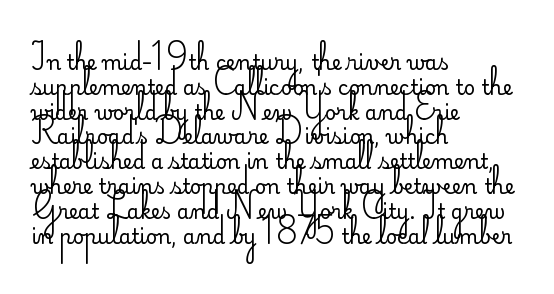
Q: Is the text bold? A: No.
Q: Is the text italic (slanted)? A: No, it is upright.
Q: Is the text underlined? A: No.
Q: How is the paragraph aligned? A: Left-aligned.
Q: Is the spacing between letters normal or unusually wide? A: Normal.
